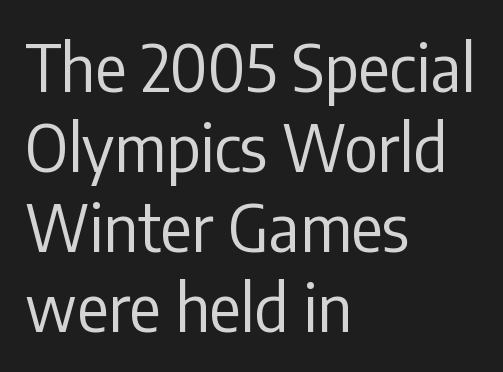
Q: Is the text bold? A: No.
Q: Is the text italic (slanted)? A: No, it is upright.
Q: Is the typeface a serif or a sans-serif typeface? A: Sans-serif.
Q: Is the text underlined? A: No.
Q: How is the paragraph aligned? A: Left-aligned.
Q: Is the spacing between letters normal or unusually wide? A: Normal.
Q: Width (condensed, normal, or wide)? A: Condensed.
Q: Stroke contrast? A: Low.
Q: x-height? A: Medium.
Q: Monospaced? A: No.
